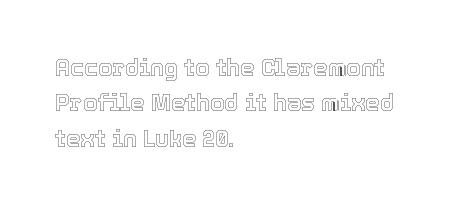
Q: Is the text italic (slanted)? A: No, it is upright.
Q: Is the text underlined? A: No.
Q: How is the paragraph aligned? A: Left-aligned.
Q: Is the spacing between letters normal or unusually wide? A: Normal.
Q: Is the spacing between lines tight, normal or loose? A: Normal.
